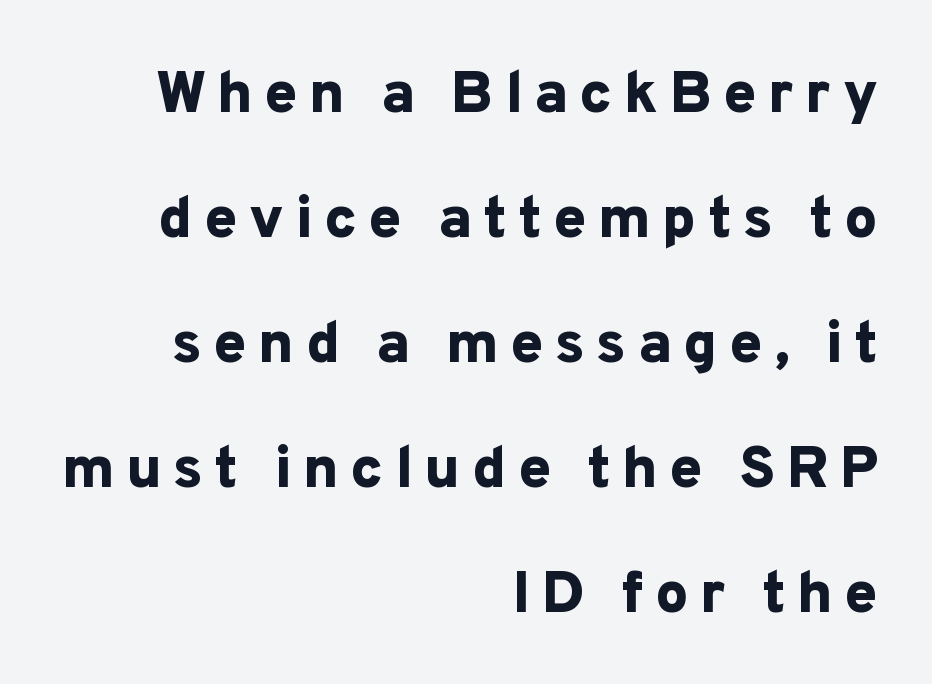
The image shows 59 px bold sans-serif type, upright; set right-aligned, loose line spacing (2.12x), not underlined; low stroke contrast and a medium x-height.
